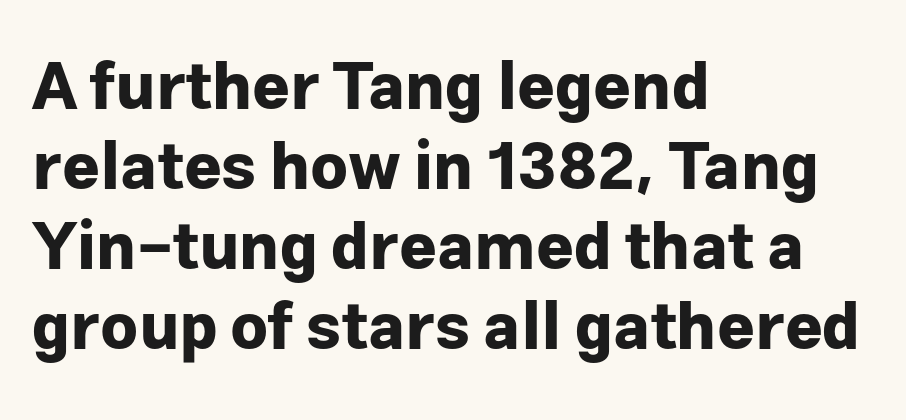
{"serif": "no", "italic": "no", "bold": "yes", "weight": "bold", "width": "normal", "stroke_contrast": "low", "x_height": "medium", "monospaced": "no", "underline": "no", "align": "left", "line_spacing_ratio": 1.23, "letter_spacing": "normal", "letter_spacing_em": 0.0, "glyph_px": 65}
